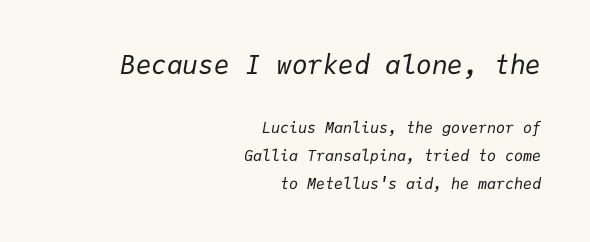
Q: Is the text bold? A: No.
Q: Is the text italic (slanted)? A: Yes, it leans right by about 9 degrees.
Q: Is the text underlined? A: No.
Q: How is the paragraph aligned? A: Right-aligned.
Q: Is the spacing between letters normal or unusually wide? A: Normal.
Q: Which block of text is set in a larger size, the first (top) or the second (bottom)? A: The first (top) one.
